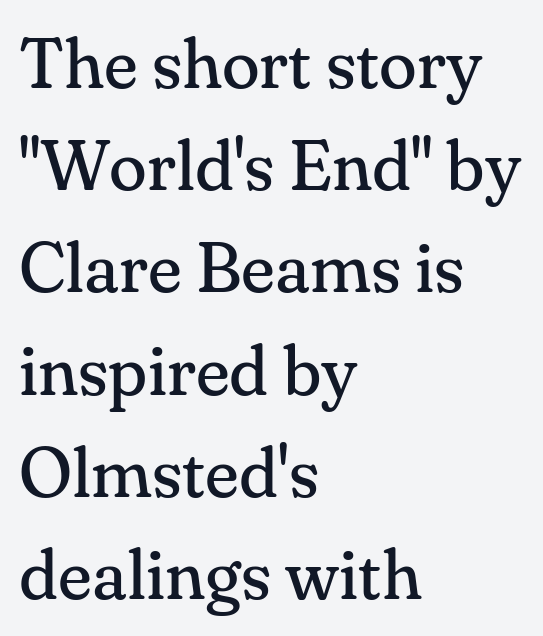
Q: Is the text bold? A: No.
Q: Is the text italic (slanted)? A: No, it is upright.
Q: Is the typeface a serif or a sans-serif typeface? A: Serif.
Q: Is the text underlined? A: No.
Q: How is the paragraph aligned? A: Left-aligned.
Q: Is the spacing between letters normal or unusually wide? A: Normal.
Q: Is the spacing between lines tight, normal or loose? A: Normal.
Q: Width (condensed, normal, or wide)? A: Normal.
Q: Stroke contrast? A: Medium.
Q: x-height? A: Small.
Q: Monospaced? A: No.
